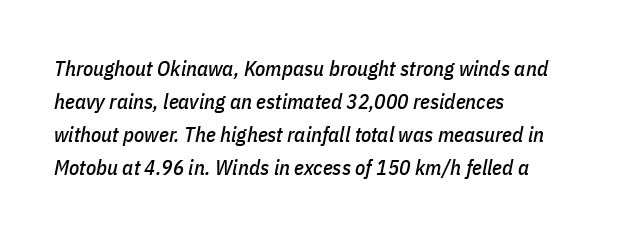
The image shows 21 px text type, italic (leaning right); set left-aligned, normal line spacing (1.57x), normal letter spacing, not underlined.
